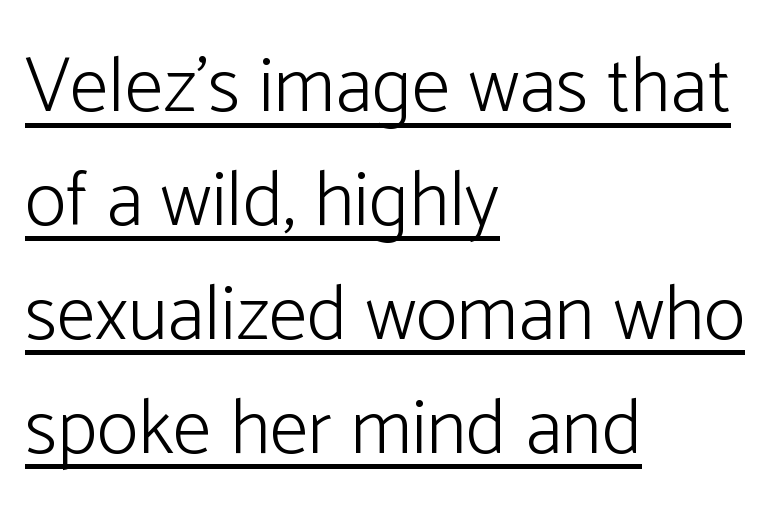
{"serif": "no", "italic": "no", "bold": "no", "weight": "light", "width": "normal", "stroke_contrast": "low", "x_height": "medium", "monospaced": "no", "underline": "yes", "align": "left", "line_spacing": "normal", "line_spacing_ratio": 1.46, "letter_spacing": "normal", "letter_spacing_em": 0.0, "glyph_px": 78}
